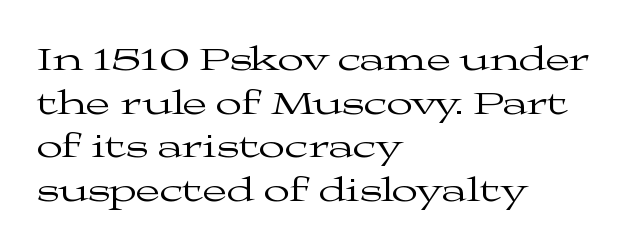
{"serif": "yes", "italic": "no", "bold": "no", "weight": "regular", "width": "wide", "stroke_contrast": "medium", "x_height": "medium", "monospaced": "no", "underline": "no", "align": "left", "line_spacing": "normal", "line_spacing_ratio": 1.25, "letter_spacing": "normal", "letter_spacing_em": 0.0, "glyph_px": 35}
